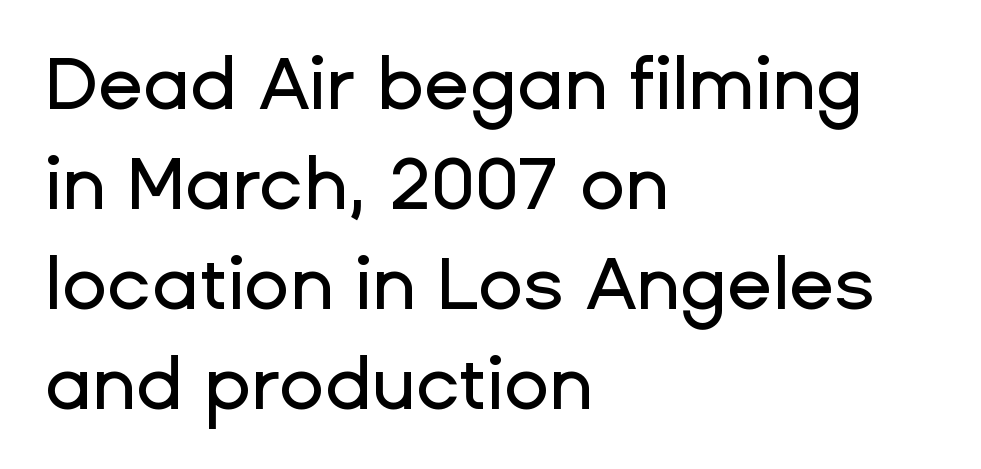
Spacing between characters is what you'd get straight out of the box. The characters display no serif detailing; their extremities are plain. The passage shown is typed in a proportional face where columns would drift. A clean baseline with only descenders dipping below it. You can tell it's not italic because the verticals are truly vertical.
